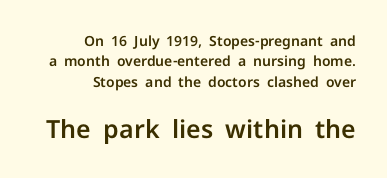
{"italic": "no", "underline": "no", "align": "right", "line_spacing": "normal", "line_spacing_ratio": 1.46, "letter_spacing": "normal", "letter_spacing_em": 0.0, "larger_block": "second", "size_ratio": 1.79, "glyph_px": 25}
